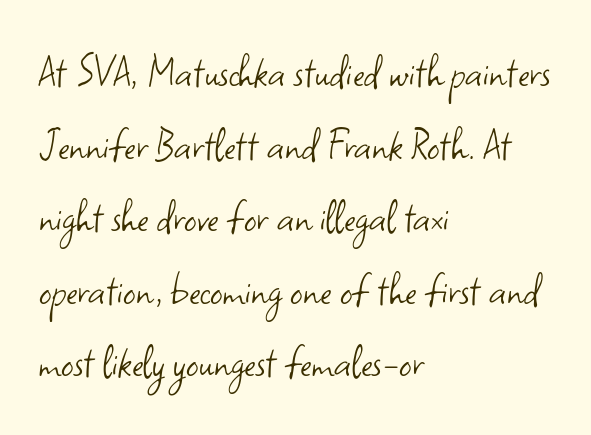
{"serif": "no", "bold": "no", "weight": "light", "width": "normal", "stroke_contrast": "low", "x_height": "small", "monospaced": "no", "underline": "no", "align": "left", "line_spacing": "normal", "line_spacing_ratio": 1.48, "letter_spacing": "normal", "letter_spacing_em": 0.0, "glyph_px": 49}
